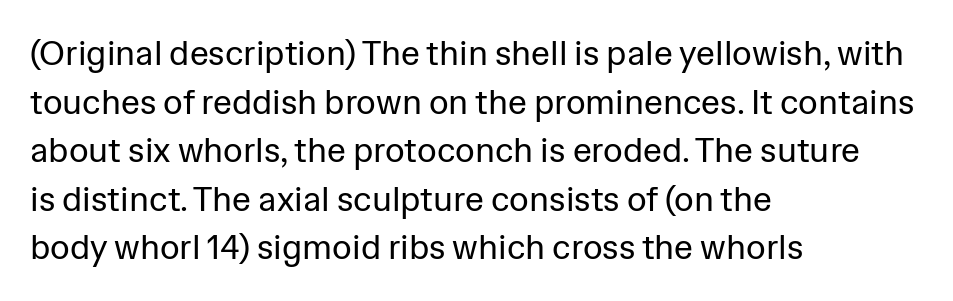
Q: Is the text bold? A: No.
Q: Is the text italic (slanted)? A: No, it is upright.
Q: Is the typeface a serif or a sans-serif typeface? A: Sans-serif.
Q: Is the text underlined? A: No.
Q: How is the paragraph aligned? A: Left-aligned.
Q: Is the spacing between letters normal or unusually wide? A: Normal.
Q: Is the spacing between lines tight, normal or loose? A: Normal.
Q: Width (condensed, normal, or wide)? A: Normal.
Q: Stroke contrast? A: Low.
Q: x-height? A: Medium.
Q: Monospaced? A: No.
